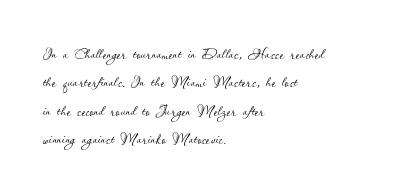
The image shows 20 px text type; set left-aligned, normal line spacing (1.42x), normal letter spacing, not underlined.
